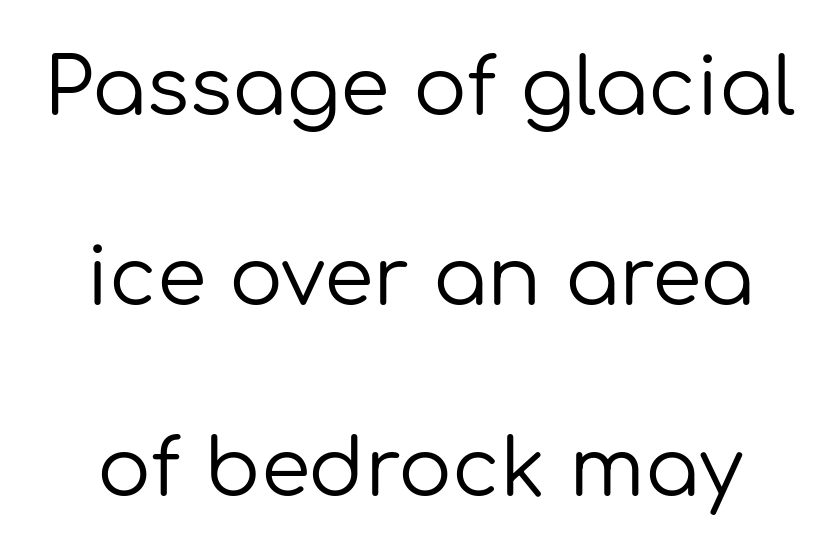
You could not count columns in this text — the font is proportionally spaced. If you measured baseline to baseline, you'd find a long distance. Does the lettering tilt? It doesn't — this is upright. Standard letterfit; no display-style spreading of the glyphs.
